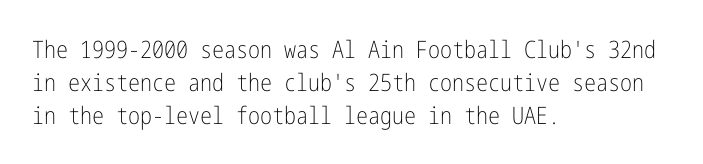
These lines stack with their left ends in a neat column. Letters rest on an invisible, unmarked baseline. The lines sit at an ordinary, default distance from one another. The type sits square on the baseline with zero lean. No letter is thick-stroked: the sample isn't bold. Default kerning and tracking; the words read as compact shapes.
